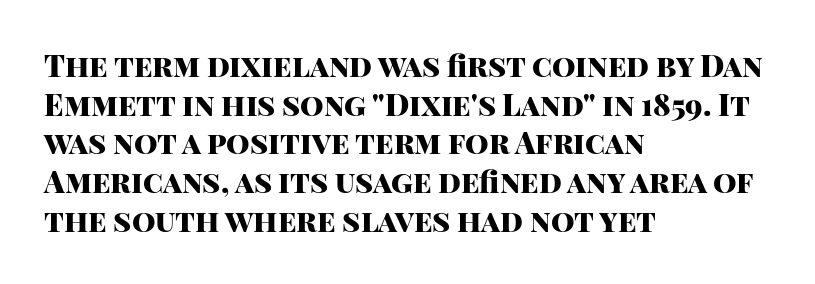
Left-aligned paragraph, ragged on the right. Decoration check: the copy has no underline. Interline gaps are of average width in this sample. The passage shown is typed in a proportional face where columns would drift. Upright lettering throughout.
